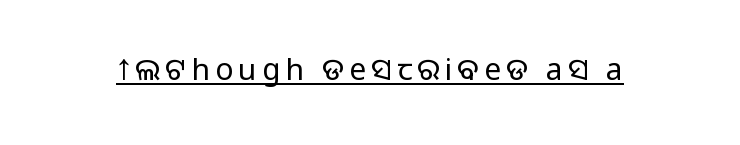
Descenders here cross a horizontal rule under the line. The typesetting does not lean heavy: it is not bold. Serifs: no, the terminals of the letterforms are clean. The face used here is proportionally spaced, like ordinary book or web type. These lines were composed using upright roman letters.
